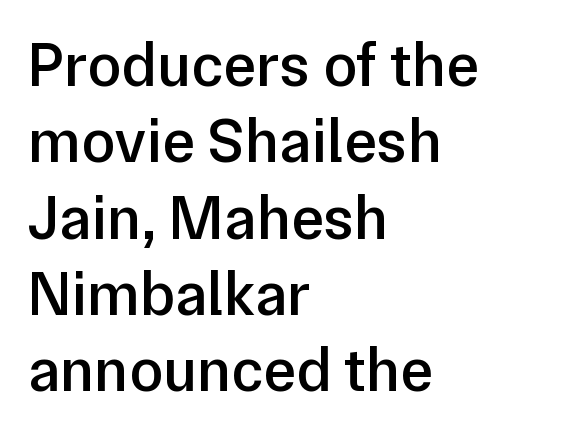
{"serif": "no", "italic": "no", "bold": "semi", "weight": "semibold", "width": "normal", "stroke_contrast": "low", "x_height": "medium", "monospaced": "no", "underline": "no", "align": "left", "line_spacing_ratio": 1.23, "letter_spacing": "normal", "letter_spacing_em": 0.0, "glyph_px": 62}
